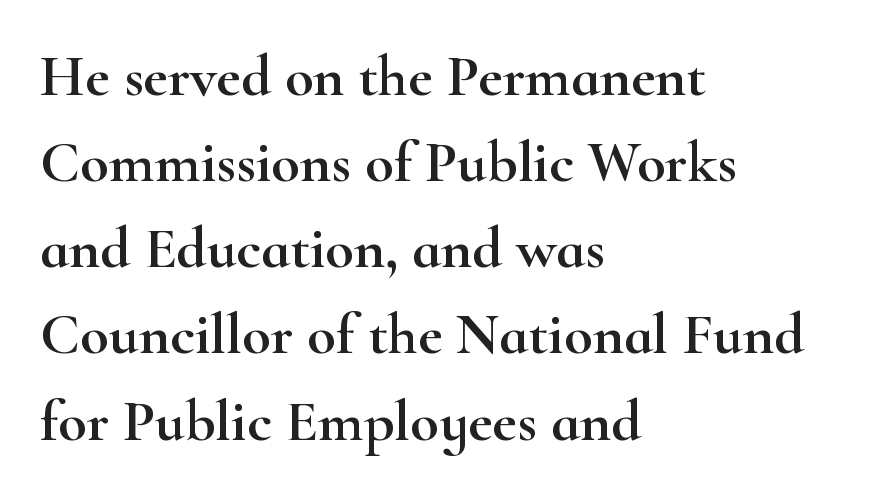
{"serif": "yes", "italic": "no", "width": "wide", "stroke_contrast": "high", "x_height": "small", "monospaced": "no", "underline": "no", "align": "left", "line_spacing": "normal", "line_spacing_ratio": 1.46, "letter_spacing": "normal", "letter_spacing_em": 0.0, "glyph_px": 59}
